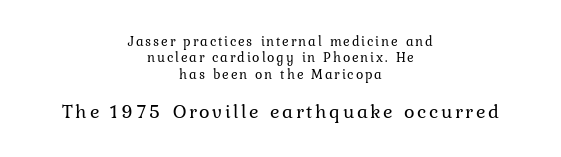
Honestly, there is no underline to notice here at all. The typesetter chose a symmetrical, centered arrangement here. The typeface has the unassuming heft of standard copy or less. Between these two stacked blocks, the lower one wins on size. Italic? Not at all — the glyphs are vertical.
